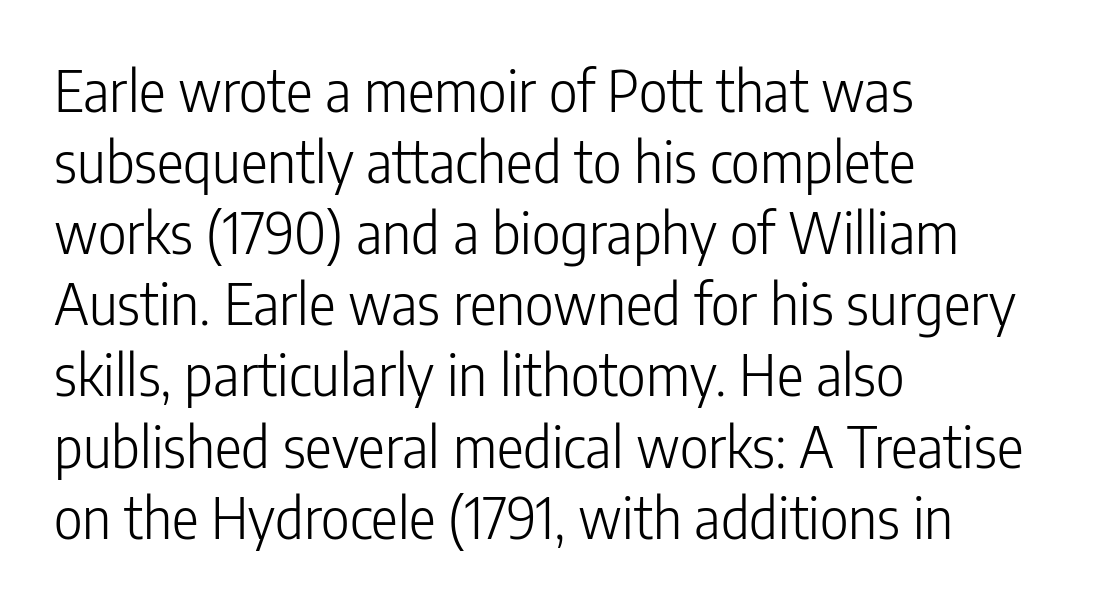
Q: Is the text bold? A: No.
Q: Is the text italic (slanted)? A: No, it is upright.
Q: Is the typeface a serif or a sans-serif typeface? A: Sans-serif.
Q: Is the text underlined? A: No.
Q: How is the paragraph aligned? A: Left-aligned.
Q: Is the spacing between letters normal or unusually wide? A: Normal.
Q: Is the spacing between lines tight, normal or loose? A: Normal.
Q: Width (condensed, normal, or wide)? A: Condensed.
Q: Stroke contrast? A: Low.
Q: x-height? A: Medium.
Q: Monospaced? A: No.
